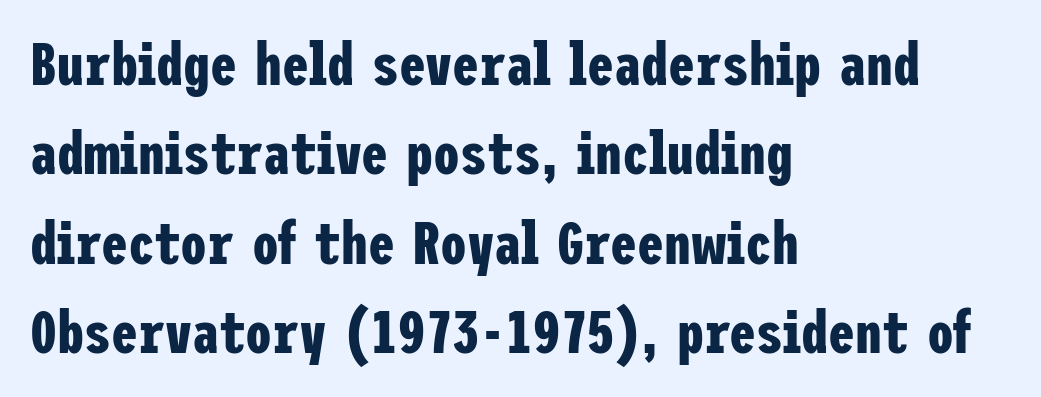
Letters rest on an invisible, unmarked baseline. Compared with a centered layout, this one pins lines to the left instead. Serif or sans? Sans — the stroke terminals are bare. Unlike italic type, these characters show no tilt at all.
